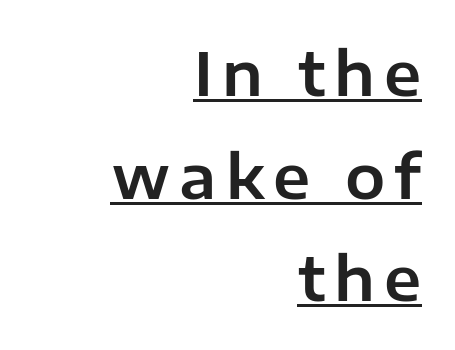
Is there an underline? Yes — a line sits under the letters. A student would call this right alignment; a typographer would say flush right, rag left. When letters stand straight like this, we call the style roman or upright. Looks like regular typesetting: each glyph gets only the width it needs. Examine the stroke ends and you'll find no serifs.
